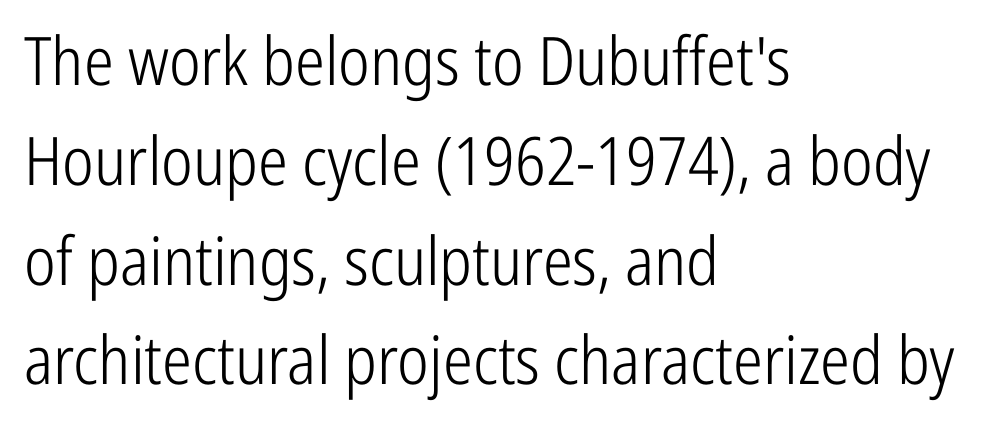
{"serif": "no", "italic": "no", "bold": "no", "weight": "light", "width": "condensed", "stroke_contrast": "low", "x_height": "medium", "monospaced": "no", "underline": "no", "align": "left", "line_spacing": "normal", "line_spacing_ratio": 1.49, "letter_spacing": "normal", "letter_spacing_em": 0.0, "glyph_px": 67}
